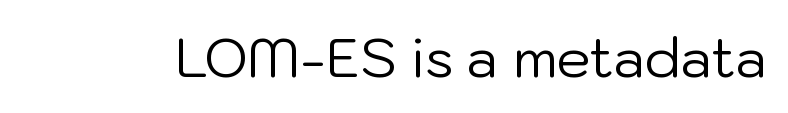
{"serif": "no", "italic": "no", "bold": "no", "weight": "regular", "width": "normal", "stroke_contrast": "low", "x_height": "medium", "monospaced": "no", "underline": "no", "letter_spacing": "normal", "letter_spacing_em": 0.0, "glyph_px": 54}
